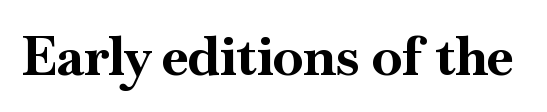
The image shows 54 px bold serif type, upright; set normal letter spacing, not underlined; high stroke contrast and a small x-height.
